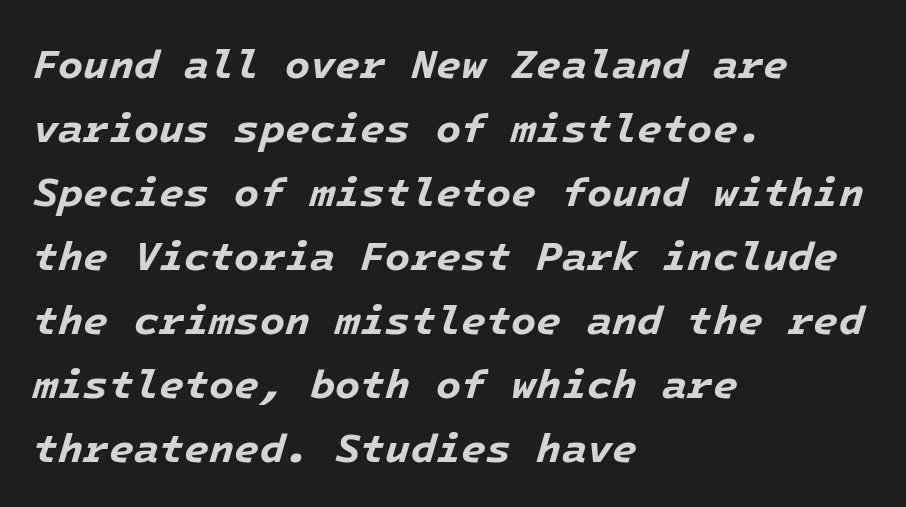
Compared with typical body copy, the letter spacing here is the same. The letters are slanted; this is an italic face. Emphasis by weight is at full strength: bold. This sample is left-justified, so line endings fall wherever the words run out. Rows of type keep a routine distance in the vertical direction. The foot of each line stays bare and open.
